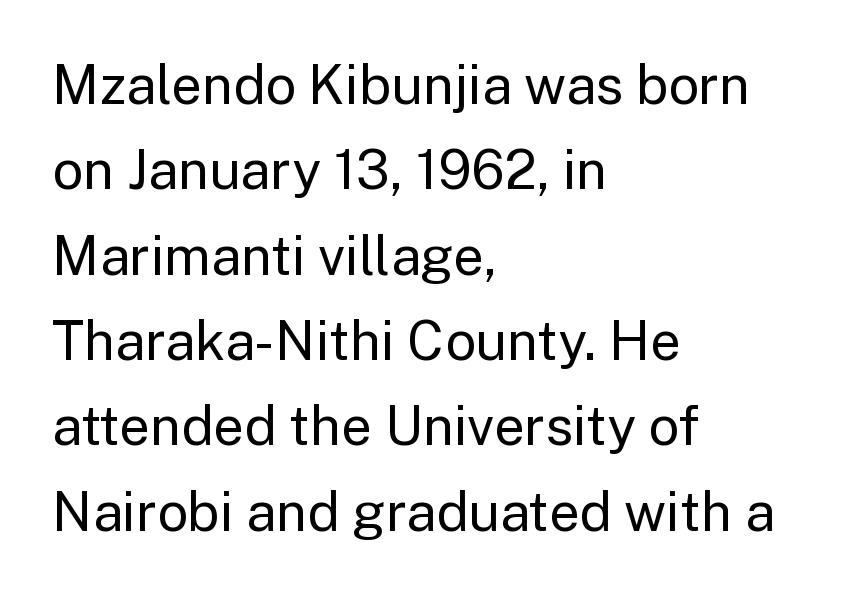
{"serif": "no", "italic": "no", "bold": "no", "weight": "regular", "width": "normal", "stroke_contrast": "low", "x_height": "medium", "monospaced": "no", "underline": "no", "align": "left", "line_spacing": "normal", "line_spacing_ratio": 1.58, "letter_spacing": "normal", "letter_spacing_em": 0.0, "glyph_px": 54}
